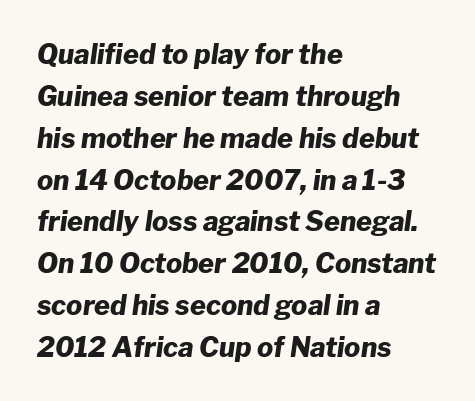
The image shows 27 px bold type, italic (leaning right); set left-aligned, normal line spacing (1.55x), normal letter spacing, not underlined.
